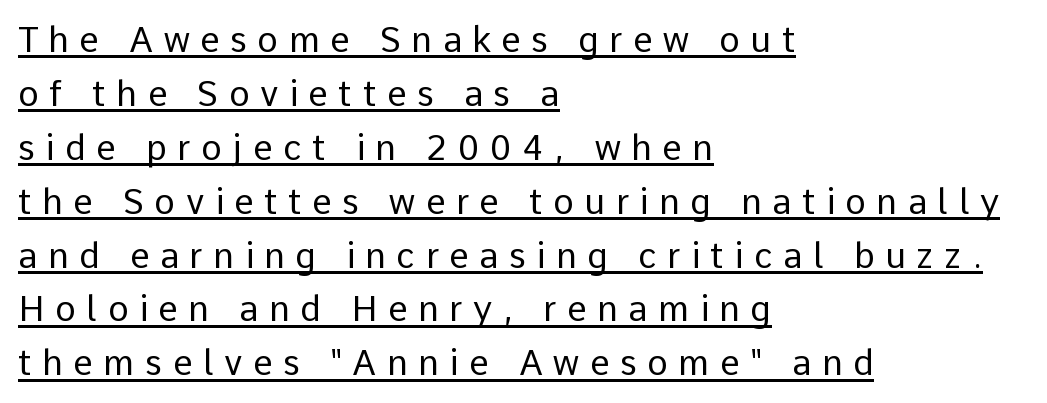
{"serif": "no", "italic": "no", "bold": "no", "weight": "regular", "width": "normal", "stroke_contrast": "low", "x_height": "medium", "monospaced": "no", "underline": "yes", "align": "left", "line_spacing": "normal", "line_spacing_ratio": 1.54, "letter_spacing": "wide", "letter_spacing_em": 0.3, "glyph_px": 35}
